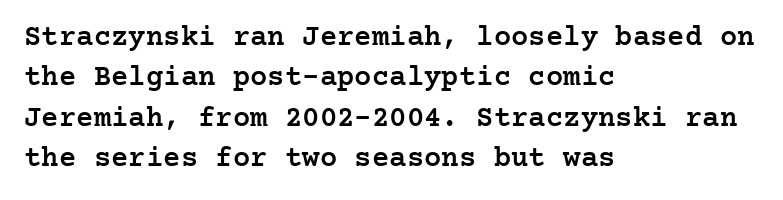
The image shows 29 px semibold serif type, upright; set left-aligned, normal line spacing (1.39x), normal letter spacing, not underlined; low stroke contrast and a medium x-height.
